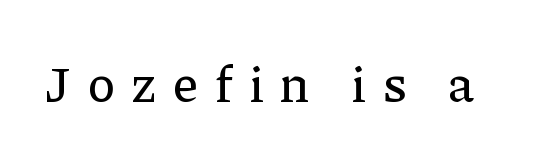
The passage shown is not underscored anywhere. The line texture is sparse and dotted thanks to wide tracking. Posture: upright roman. Letterform terminals end in serifs throughout the passage.
